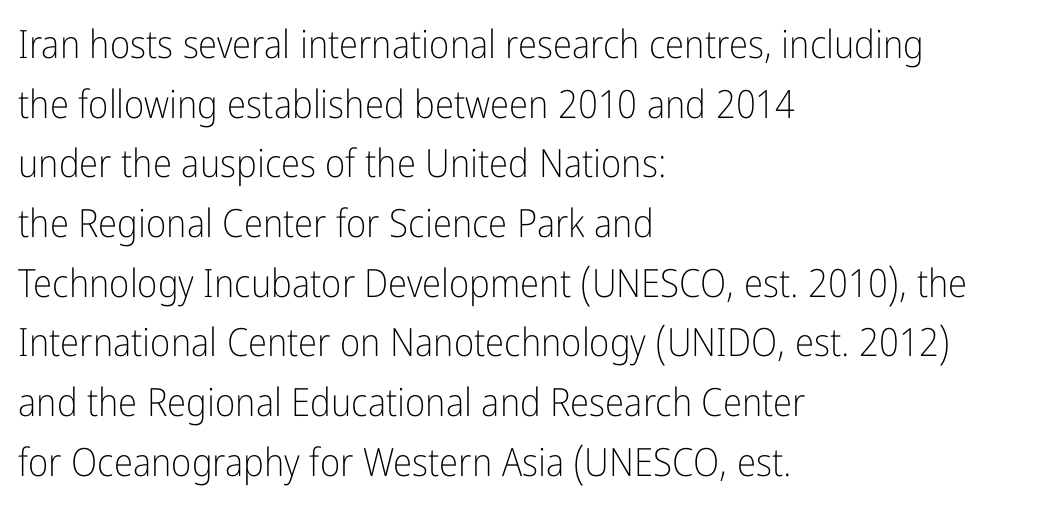
{"serif": "no", "italic": "no", "bold": "no", "weight": "light", "width": "condensed", "stroke_contrast": "low", "x_height": "medium", "monospaced": "no", "underline": "no", "align": "left", "line_spacing": "normal", "line_spacing_ratio": 1.53, "letter_spacing": "normal", "letter_spacing_em": 0.0, "glyph_px": 39}
